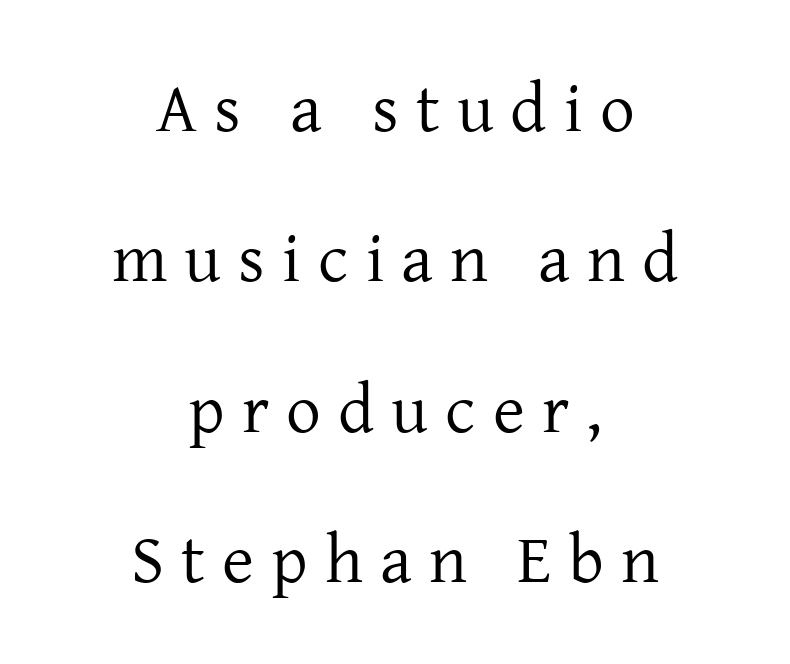
Q: Is the text bold? A: No.
Q: Is the text italic (slanted)? A: No, it is upright.
Q: Is the typeface a serif or a sans-serif typeface? A: Serif.
Q: Is the text underlined? A: No.
Q: How is the paragraph aligned? A: Centered.
Q: Is the spacing between letters normal or unusually wide? A: Unusually wide.
Q: Is the spacing between lines tight, normal or loose? A: Loose.
Q: Width (condensed, normal, or wide)? A: Normal.
Q: Stroke contrast? A: Low.
Q: x-height? A: Medium.
Q: Monospaced? A: No.
